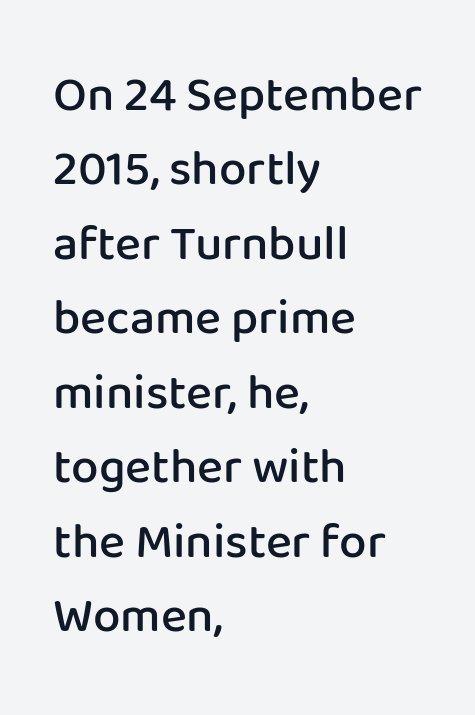
{"serif": "no", "italic": "no", "bold": "semi", "weight": "semibold", "width": "normal", "stroke_contrast": "low", "x_height": "medium", "monospaced": "no", "underline": "no", "align": "left", "line_spacing": "normal", "line_spacing_ratio": 1.52, "letter_spacing": "normal", "letter_spacing_em": 0.0, "glyph_px": 49}
